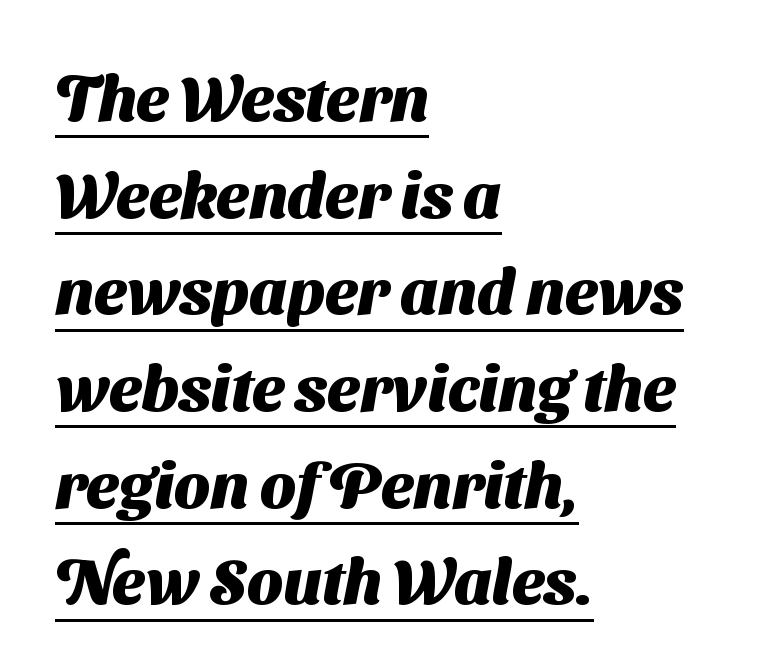
Looks like someone drew a line under every word here. The space between consecutive lines is moderate. The glyphs in this specimen are sans serif. Plenty of ink on the page — the face is bold.
